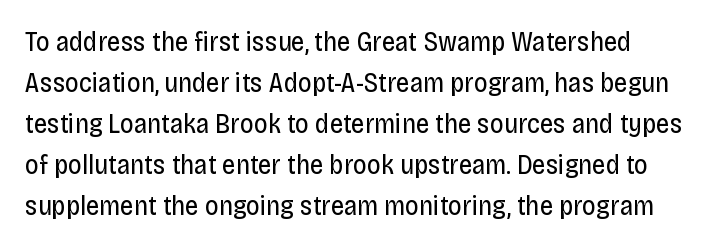
{"italic": "no", "bold": "no", "underline": "no", "line_spacing": "normal", "line_spacing_ratio": 1.52, "letter_spacing": "normal", "letter_spacing_em": 0.0, "glyph_px": 27}
